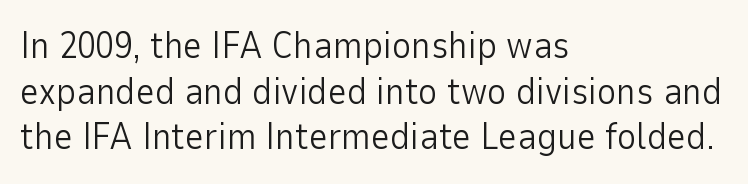
{"serif": "no", "italic": "no", "bold": "no", "weight": "light", "width": "normal", "stroke_contrast": "low", "x_height": "medium", "monospaced": "no", "underline": "no", "align": "left", "line_spacing_ratio": 1.23, "letter_spacing": "normal", "letter_spacing_em": 0.0, "glyph_px": 37}
